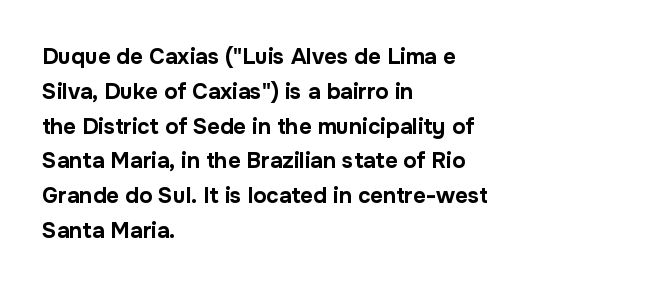
Q: Is the text bold? A: Yes.
Q: Is the text italic (slanted)? A: No, it is upright.
Q: Is the text underlined? A: No.
Q: How is the paragraph aligned? A: Left-aligned.
Q: Is the spacing between letters normal or unusually wide? A: Normal.
Q: Is the spacing between lines tight, normal or loose? A: Normal.
